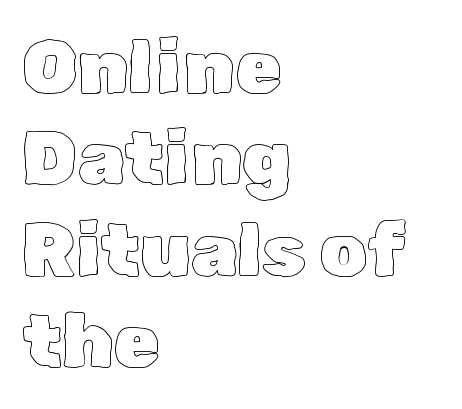
{"italic": "no", "width": "normal", "x_height": "medium", "monospaced": "no", "underline": "no", "align": "left", "line_spacing_ratio": 1.22, "letter_spacing": "normal", "letter_spacing_em": 0.0, "glyph_px": 75}
